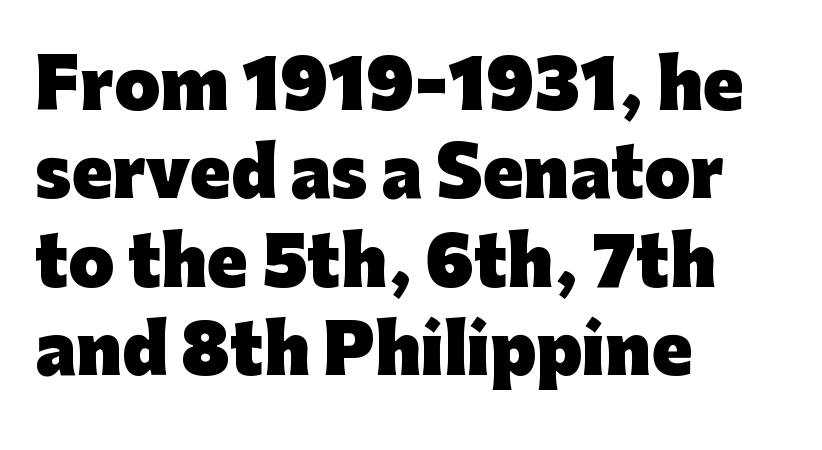
The image shows 66 px heavy sans-serif type, upright; set left-aligned, normal line spacing (1.34x), normal letter spacing, not underlined; low stroke contrast and a medium x-height.
